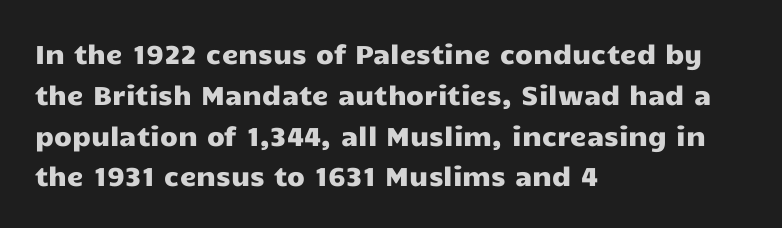
The space between consecutive lines is moderate. This sample uses plain, unmodified letter spacing. Layout note: lines flush left. No italicization has been applied; the sample stays upright. The passage shown is not underscored anywhere.
